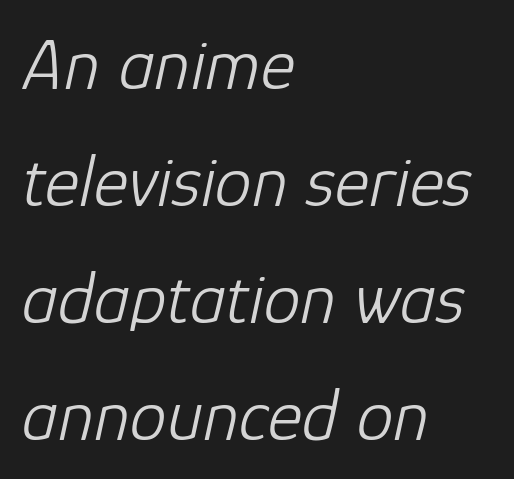
The image shows 74 px light type, italic (leaning right); set left-aligned, normal line spacing (1.58x), normal letter spacing, not underlined; low stroke contrast and a medium x-height.
